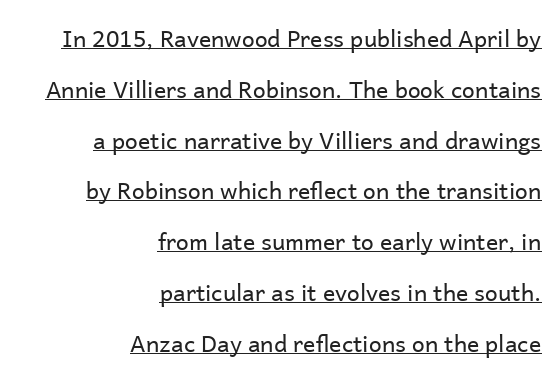
The setting favours the right margin, as signatures and pull-quotes sometimes do. What decoration does the sample have? An underline. How would I describe the line gaps? Wide and relaxed. No extra tracking has been applied to these lines.
